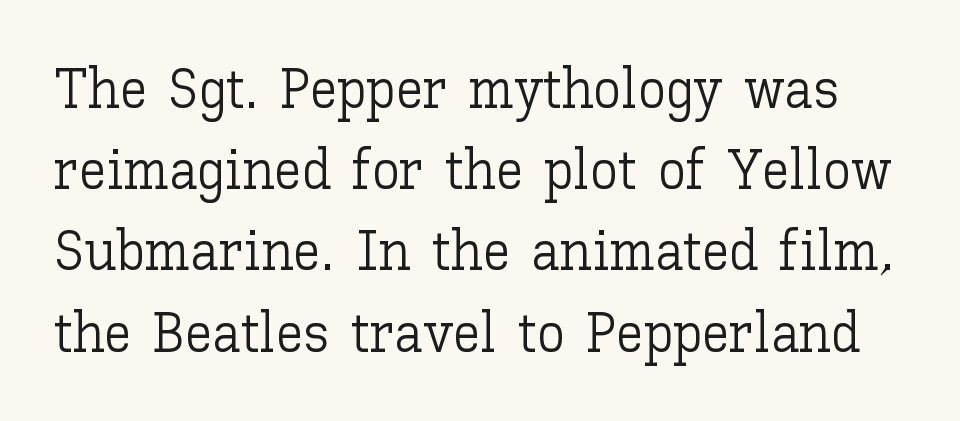
Q: Is the text bold? A: No.
Q: Is the text italic (slanted)? A: No, it is upright.
Q: Is the text underlined? A: No.
Q: Is the spacing between letters normal or unusually wide? A: Normal.
Q: Is the spacing between lines tight, normal or loose? A: Normal.
Q: Width (condensed, normal, or wide)? A: Normal.
Q: Stroke contrast? A: Low.
Q: x-height? A: Medium.
Q: Monospaced? A: No.
